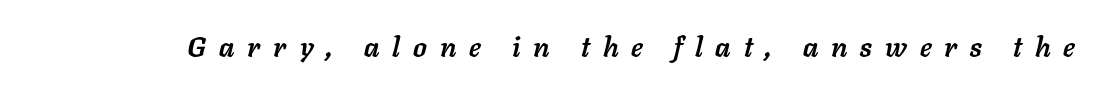
The tracking jumps out immediately: characters are airy and widely separated. The letters are bold, with thick, heavy strokes. Any mark beneath the type? The region is blank. Do the characters align in a grid? No, the font is proportional. Is the type slanted? Yes — the strokes lean at a clear angle.
